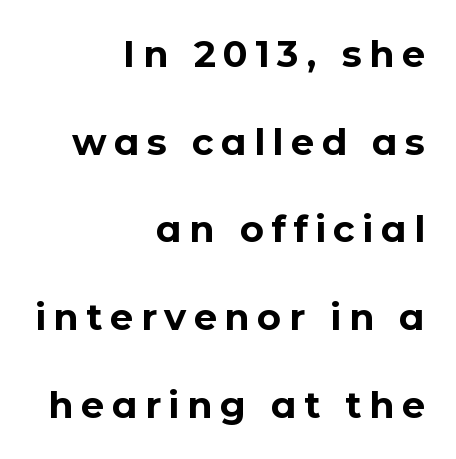
{"serif": "no", "italic": "no", "bold": "yes", "weight": "bold", "width": "normal", "stroke_contrast": "low", "x_height": "medium", "monospaced": "no", "underline": "no", "align": "right", "line_spacing": "loose", "line_spacing_ratio": 2.37, "letter_spacing": "wide", "letter_spacing_em": 0.2, "glyph_px": 37}
